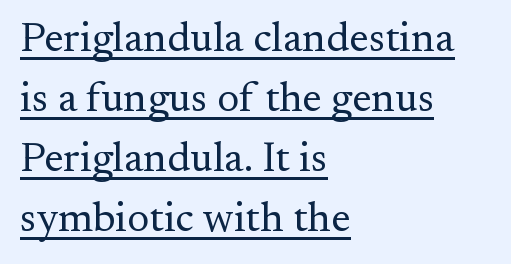
A continuous stroke trails under the words, as in a hyperlink. Tracking here is standard; glyphs follow each other at the usual distance. The rendering uses natural spacing where letterforms have individual widths. Each stroke keeps to a modest, everyday thickness or less. Normally led — the rows are evenly, conventionally spaced.
